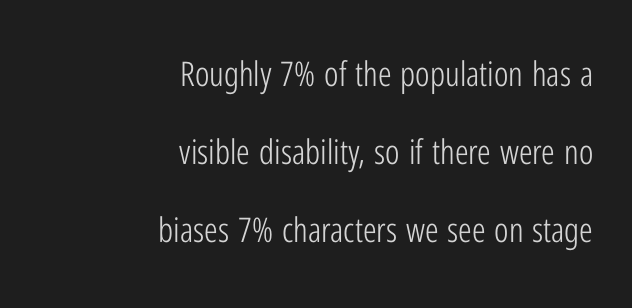
The image shows 34 px light, condensed sans-serif type, upright; set right-aligned, loose line spacing (2.3x), normal letter spacing, not underlined; low stroke contrast and a medium x-height.
